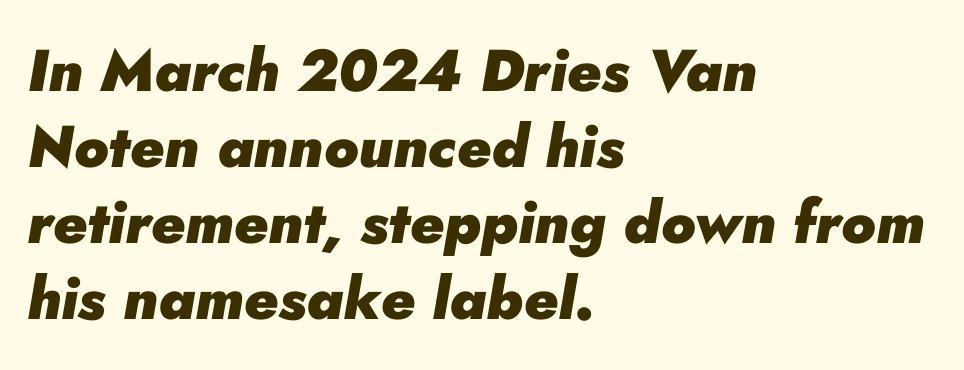
Q: Is the text bold? A: Yes.
Q: Is the text italic (slanted)? A: Yes, it leans right by about 10 degrees.
Q: Is the text underlined? A: No.
Q: How is the paragraph aligned? A: Left-aligned.
Q: Is the spacing between letters normal or unusually wide? A: Normal.
Q: Is the spacing between lines tight, normal or loose? A: Normal.
Q: Width (condensed, normal, or wide)? A: Normal.
Q: Stroke contrast? A: Low.
Q: x-height? A: Small.
Q: Monospaced? A: No.
